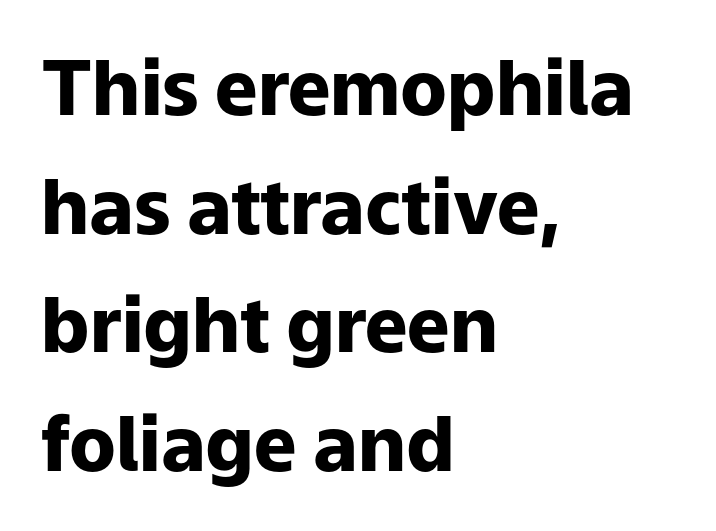
The image shows 76 px heavy sans-serif type, upright; set left-aligned, normal line spacing (1.56x), normal letter spacing, not underlined; low stroke contrast and a medium x-height.
